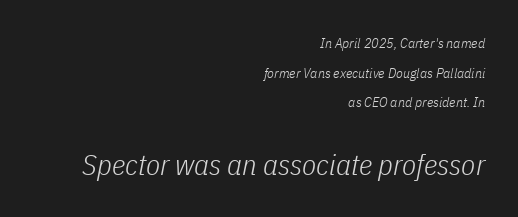
The passage shown begins with its smaller block and ends with its larger one. This sample has the flowing, uneven cadence of proportional lettering. The paragraph shown leans on its right margin. The strokes carry an ordinary text weight at most.
